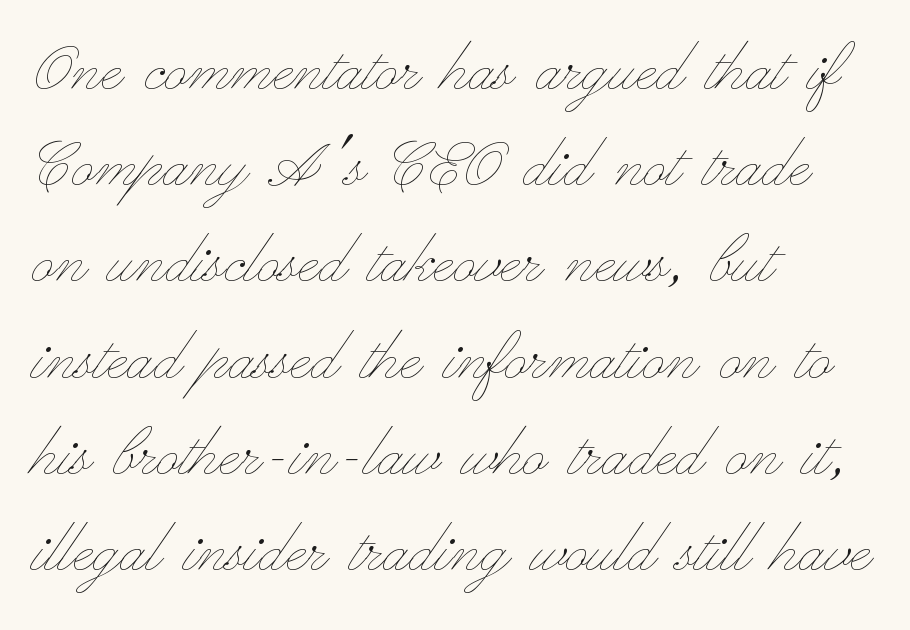
Think of a printed novel: that variable character pitch is what you see here. Descender tails drop into unmarked territory. A typesetter would call this leading conventional body-copy spacing.
